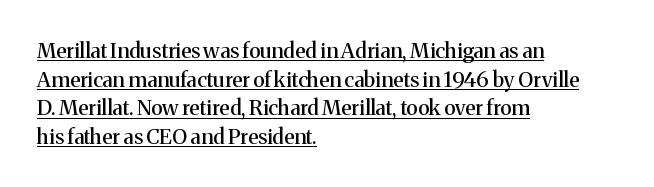
{"italic": "no", "underline": "yes", "align": "left", "line_spacing": "normal", "line_spacing_ratio": 1.36, "letter_spacing": "normal", "letter_spacing_em": 0.0, "glyph_px": 21}
